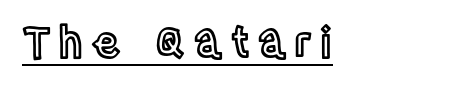
Q: Is the text italic (slanted)? A: No, it is upright.
Q: Is the text underlined? A: Yes.
Q: Is the spacing between letters normal or unusually wide? A: Unusually wide.
Q: Width (condensed, normal, or wide)? A: Condensed.
Q: x-height? A: Large.
Q: Monospaced? A: No.
